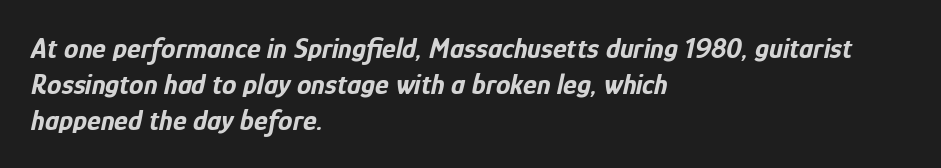
A student would call this left alignment; a typographer would say flush left, rag right. Students, note that the glyphs here touch the page at normal intervals. Caption: bold face, heavy strokes. Just letters on the line, the space beneath them empty.
